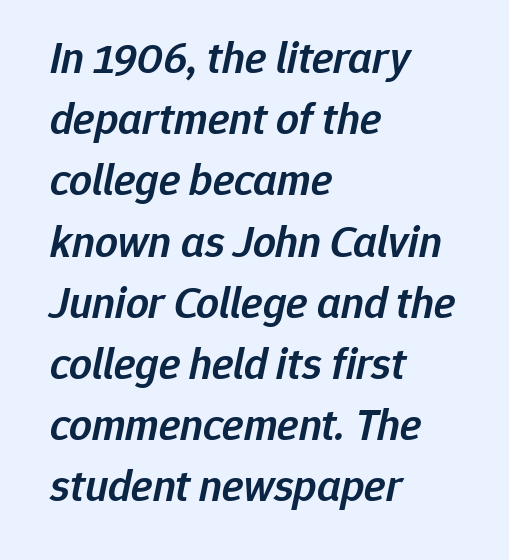
Q: Is the text bold? A: Semi-bold.
Q: Is the text italic (slanted)? A: Yes, it leans right by about 12 degrees.
Q: Is the text underlined? A: No.
Q: How is the paragraph aligned? A: Left-aligned.
Q: Is the spacing between letters normal or unusually wide? A: Normal.
Q: Is the spacing between lines tight, normal or loose? A: Normal.
Q: Width (condensed, normal, or wide)? A: Normal.
Q: Stroke contrast? A: Low.
Q: x-height? A: Medium.
Q: Monospaced? A: No.
